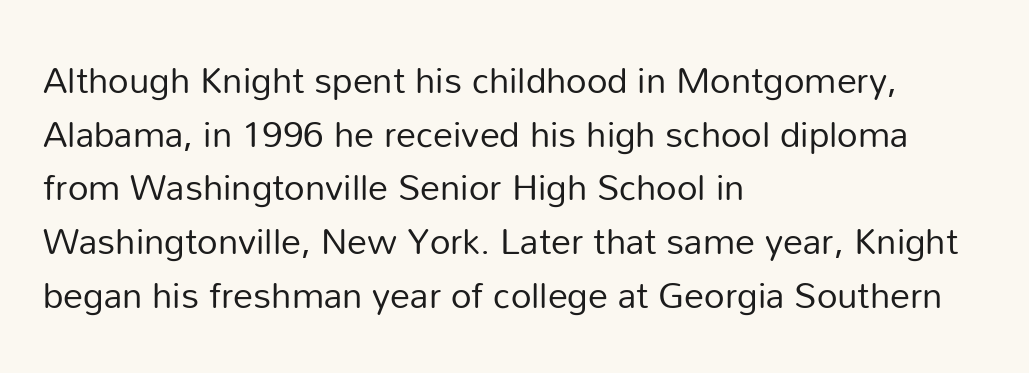
The image shows 36 px regular-weight sans-serif type, upright; set left-aligned, normal line spacing (1.49x), normal letter spacing, not underlined; low stroke contrast and a medium x-height.
